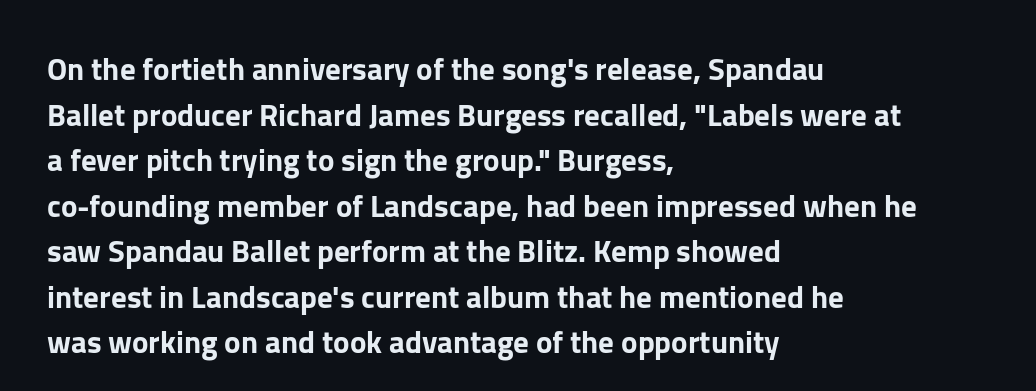
The image shows 31 px sans-serif type, upright; set left-aligned, normal line spacing (1.47x), normal letter spacing, not underlined; low stroke contrast and a medium x-height.
